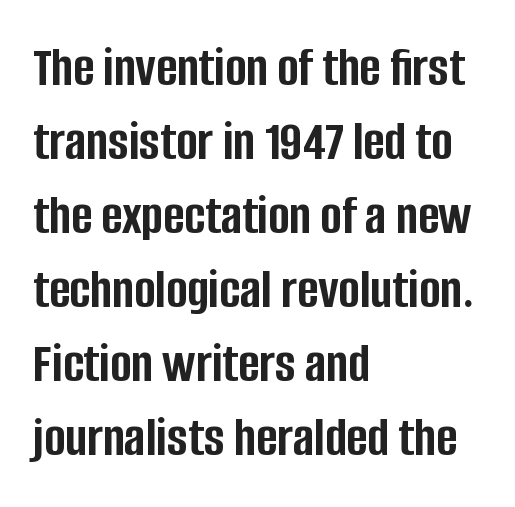
{"serif": "no", "italic": "no", "bold": "yes", "weight": "semibold", "width": "condensed", "stroke_contrast": "low", "x_height": "large", "monospaced": "no", "underline": "no", "align": "left", "line_spacing": "normal", "line_spacing_ratio": 1.3, "letter_spacing": "normal", "letter_spacing_em": 0.0, "glyph_px": 57}
